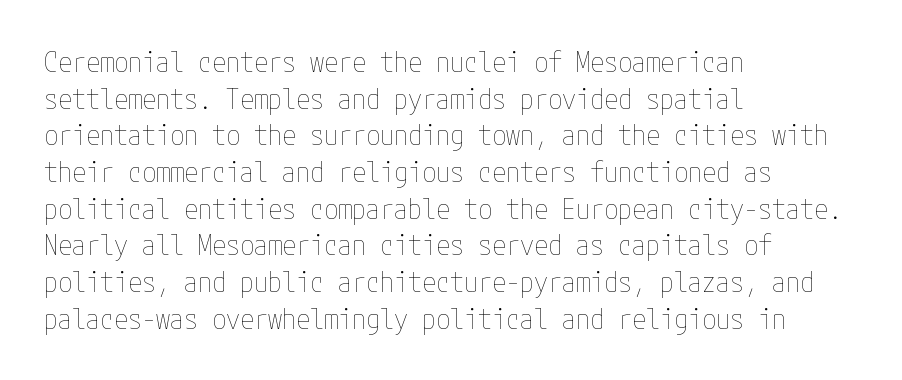
Q: Is the text bold? A: No.
Q: Is the text italic (slanted)? A: No, it is upright.
Q: Is the text underlined? A: No.
Q: How is the paragraph aligned? A: Left-aligned.
Q: Is the spacing between letters normal or unusually wide? A: Normal.
Q: Is the spacing between lines tight, normal or loose? A: Normal.
Q: Width (condensed, normal, or wide)? A: Condensed.
Q: Stroke contrast? A: Low.
Q: x-height? A: Medium.
